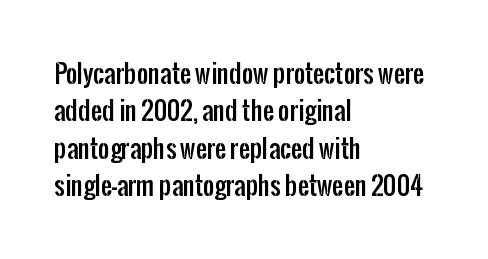
Q: Is the text italic (slanted)? A: No, it is upright.
Q: Is the text underlined? A: No.
Q: How is the paragraph aligned? A: Left-aligned.
Q: Is the spacing between letters normal or unusually wide? A: Normal.
Q: Is the spacing between lines tight, normal or loose? A: Normal.
